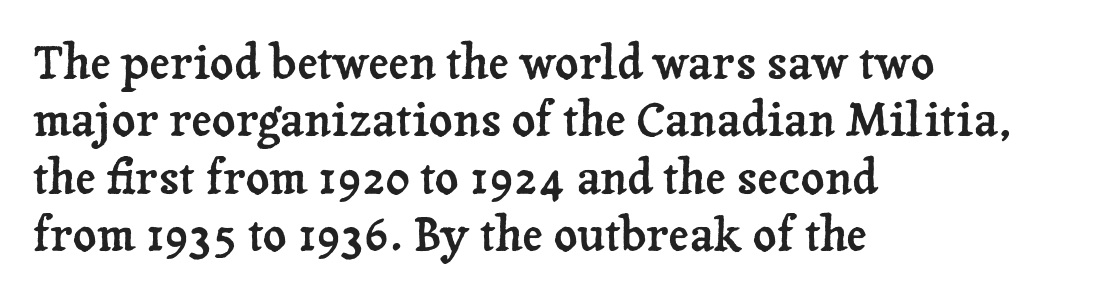
Q: Is the text italic (slanted)? A: No, it is upright.
Q: Is the typeface a serif or a sans-serif typeface? A: Serif.
Q: Is the text underlined? A: No.
Q: How is the paragraph aligned? A: Left-aligned.
Q: Is the spacing between letters normal or unusually wide? A: Normal.
Q: Is the spacing between lines tight, normal or loose? A: Normal.
Q: Width (condensed, normal, or wide)? A: Normal.
Q: Stroke contrast? A: Low.
Q: x-height? A: Medium.
Q: Monospaced? A: No.
